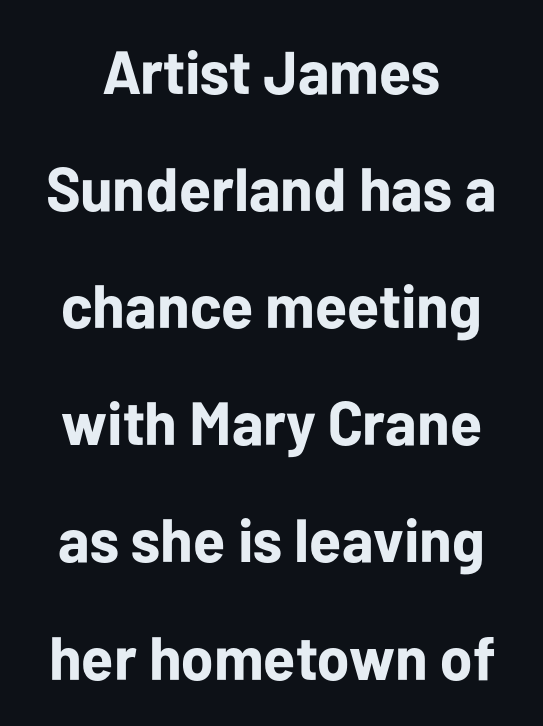
Examine the stroke ends and you'll find no serifs. Vertical strokes here are truly vertical. Has an underline been added? It has not. Here the designer chose a conventional face with non-uniform glyph widths.
